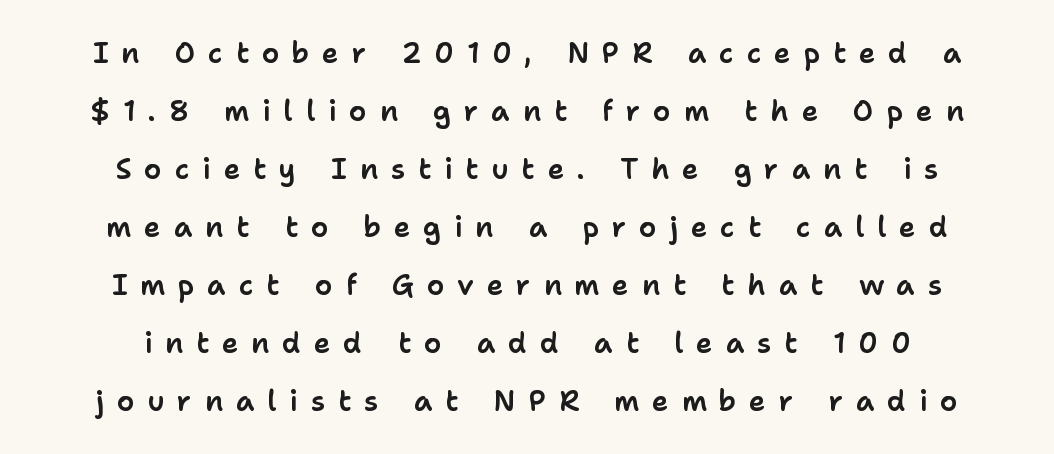
Q: Is the text italic (slanted)? A: No, it is upright.
Q: Is the typeface a serif or a sans-serif typeface? A: Sans-serif.
Q: Is the text underlined? A: No.
Q: How is the paragraph aligned? A: Centered.
Q: Is the spacing between letters normal or unusually wide? A: Unusually wide.
Q: Is the spacing between lines tight, normal or loose? A: Loose.
Q: Width (condensed, normal, or wide)? A: Normal.
Q: Stroke contrast? A: Low.
Q: x-height? A: Medium.
Q: Monospaced? A: No.
